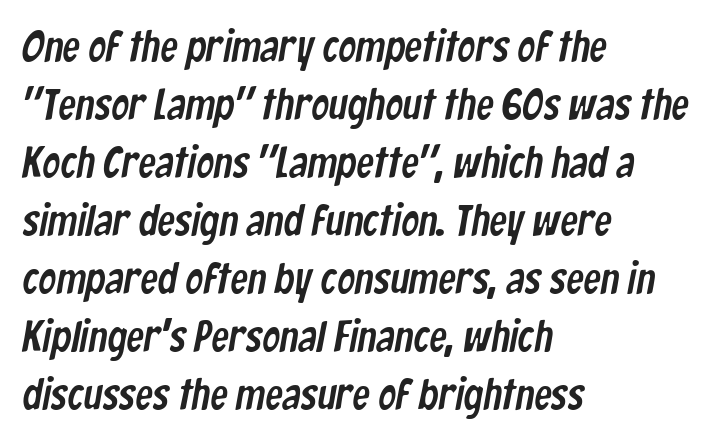
{"serif": "no", "width": "condensed", "stroke_contrast": "low", "x_height": "medium", "monospaced": "no", "underline": "no", "align": "left", "line_spacing": "normal", "line_spacing_ratio": 1.32, "letter_spacing": "normal", "letter_spacing_em": 0.0, "glyph_px": 44}
